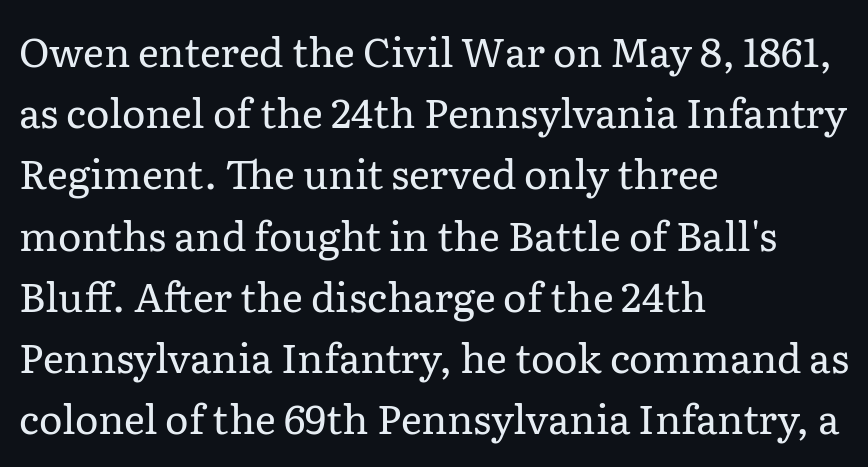
The image shows 40 px regular-weight serif type, upright; set left-aligned, normal line spacing (1.53x), normal letter spacing, not underlined; low stroke contrast and a medium x-height.
